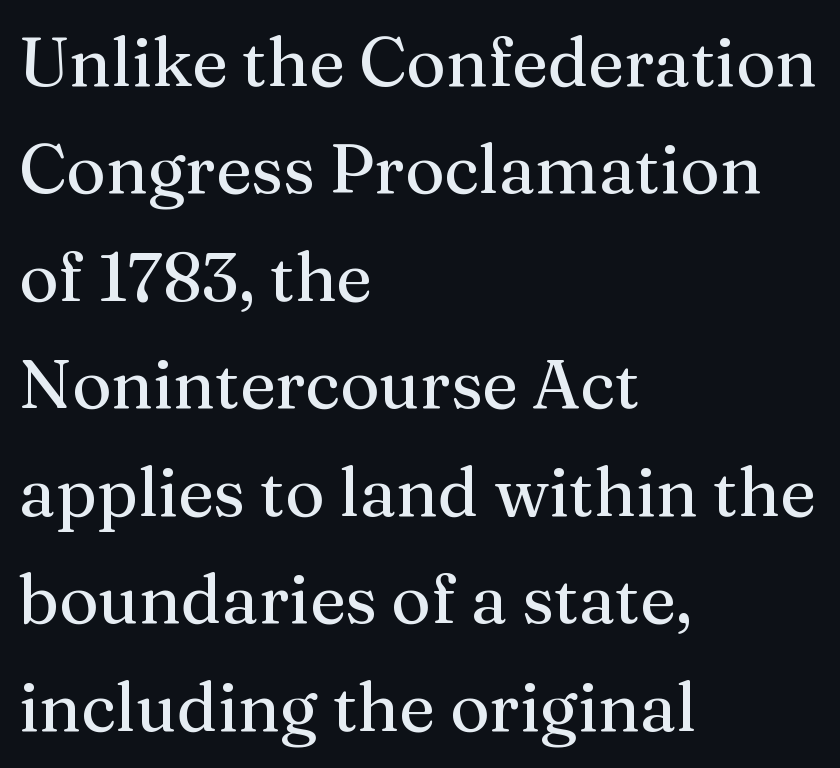
{"serif": "yes", "italic": "no", "width": "normal", "stroke_contrast": "medium", "x_height": "medium", "monospaced": "no", "underline": "no", "align": "left", "line_spacing": "normal", "line_spacing_ratio": 1.58, "letter_spacing": "normal", "letter_spacing_em": 0.0, "glyph_px": 68}
